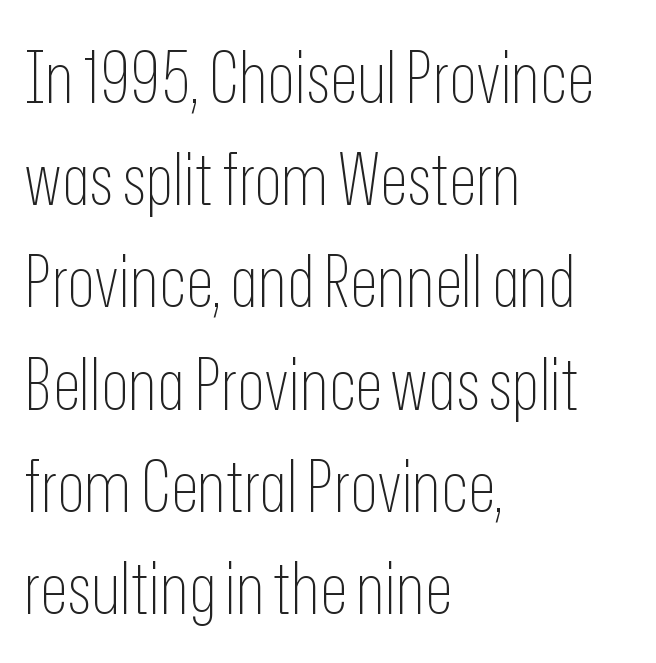
Q: Is the text bold? A: No.
Q: Is the text italic (slanted)? A: No, it is upright.
Q: Is the typeface a serif or a sans-serif typeface? A: Sans-serif.
Q: Is the text underlined? A: No.
Q: How is the paragraph aligned? A: Left-aligned.
Q: Is the spacing between letters normal or unusually wide? A: Normal.
Q: Is the spacing between lines tight, normal or loose? A: Normal.
Q: Width (condensed, normal, or wide)? A: Condensed.
Q: Stroke contrast? A: Low.
Q: x-height? A: Medium.
Q: Monospaced? A: No.
